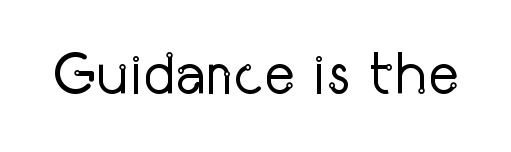
The baseline area is clear. Spacing between characters is what you'd get straight out of the box. Font category for this specimen: sans-serif. You could not count columns in this text — the font is proportionally spaced. Posture: vertical.
